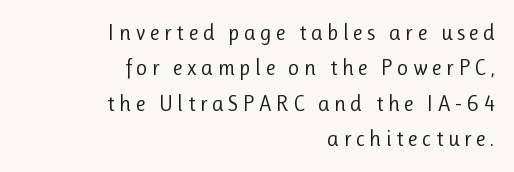
The image shows 22 px text type, upright; set right-aligned, normal line spacing (1.61x), unusually wide letter spacing (+0.2 em), not underlined.
